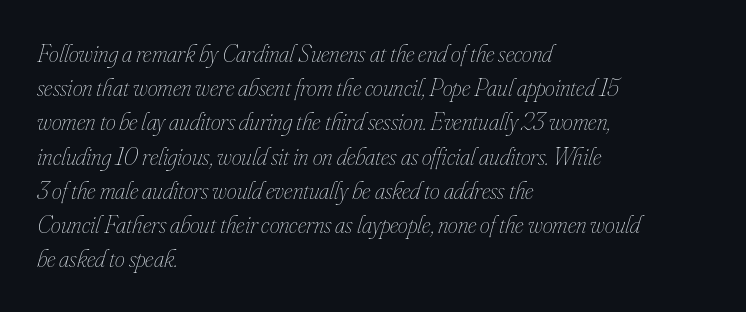
Q: Is the text bold? A: No.
Q: Is the text italic (slanted)? A: Yes, it leans right by about 16 degrees.
Q: Is the text underlined? A: No.
Q: How is the paragraph aligned? A: Left-aligned.
Q: Is the spacing between letters normal or unusually wide? A: Normal.
Q: Is the spacing between lines tight, normal or loose? A: Normal.
